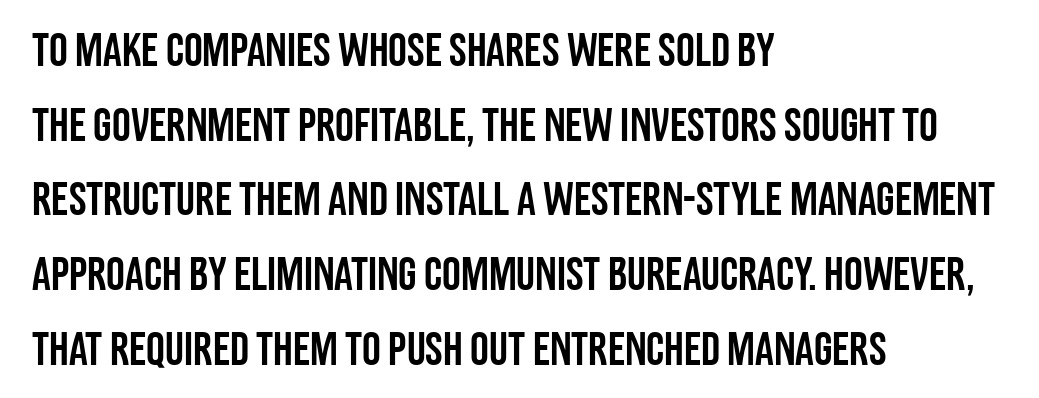
Q: Is the text italic (slanted)? A: No, it is upright.
Q: Is the typeface a serif or a sans-serif typeface? A: Sans-serif.
Q: Is the text underlined? A: No.
Q: How is the paragraph aligned? A: Left-aligned.
Q: Is the spacing between letters normal or unusually wide? A: Normal.
Q: Is the spacing between lines tight, normal or loose? A: Normal.
Q: Width (condensed, normal, or wide)? A: Condensed.
Q: Stroke contrast? A: Low.
Q: x-height? A: Large.
Q: Monospaced? A: No.
